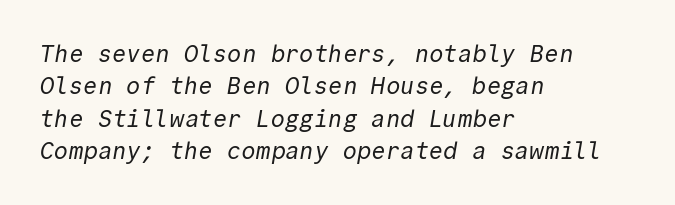
Q: Is the text bold? A: No.
Q: Is the text underlined? A: No.
Q: How is the paragraph aligned? A: Left-aligned.
Q: Is the spacing between letters normal or unusually wide? A: Normal.
Q: Is the spacing between lines tight, normal or loose? A: Normal.
